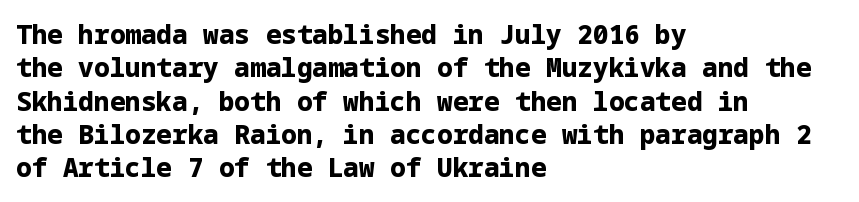
In terms of posture, this sample is upright. Look at the stroke-to-counter ratio: heavy, a bold. Notice how descenders clear the ascenders below comfortably — that's standard leading. The zone under the glyphs is completely vacant. The rendering keeps characters at their native spacing.
